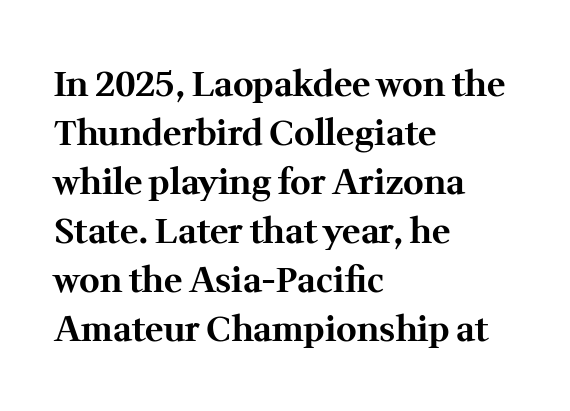
{"serif": "yes", "italic": "no", "bold": "yes", "weight": "bold", "width": "normal", "stroke_contrast": "medium", "x_height": "medium", "monospaced": "no", "underline": "no", "align": "left", "line_spacing": "normal", "line_spacing_ratio": 1.4, "letter_spacing": "normal", "letter_spacing_em": 0.0, "glyph_px": 35}
